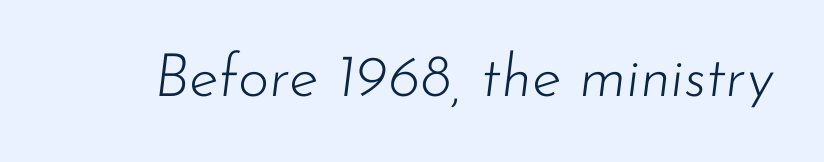
Q: Is the text bold? A: No.
Q: Is the text italic (slanted)? A: Yes, it leans right by about 7 degrees.
Q: Is the text underlined? A: No.
Q: Is the spacing between letters normal or unusually wide? A: Normal.
Q: Width (condensed, normal, or wide)? A: Normal.
Q: Stroke contrast? A: Low.
Q: x-height? A: Small.
Q: Monospaced? A: No.
